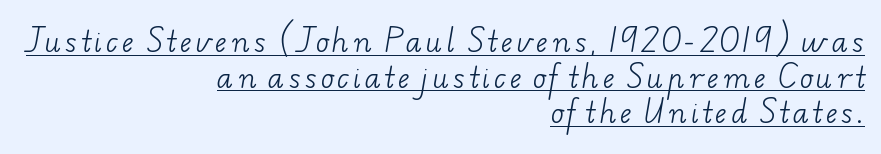
The image shows 27 px text type; set right-aligned, normal line spacing (1.32x), underlined.
